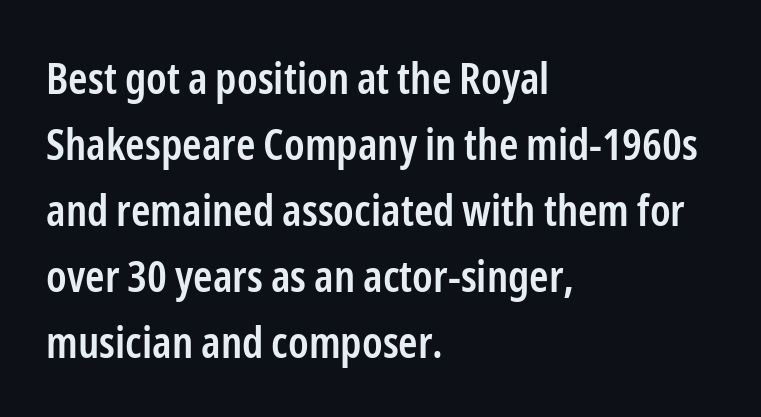
Q: Is the text bold? A: Semi-bold.
Q: Is the text italic (slanted)? A: No, it is upright.
Q: Is the typeface a serif or a sans-serif typeface? A: Sans-serif.
Q: Is the text underlined? A: No.
Q: How is the paragraph aligned? A: Left-aligned.
Q: Is the spacing between letters normal or unusually wide? A: Normal.
Q: Is the spacing between lines tight, normal or loose? A: Normal.
Q: Width (condensed, normal, or wide)? A: Condensed.
Q: Stroke contrast? A: Low.
Q: x-height? A: Medium.
Q: Monospaced? A: No.
